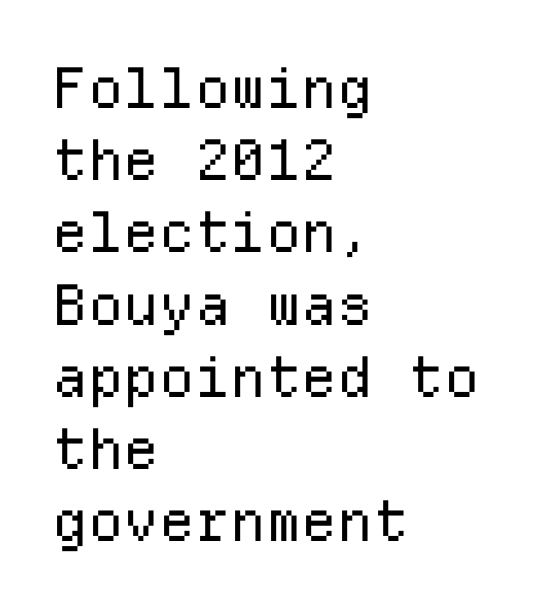
The passage shown is typed in a monospace face where columns stay perfectly aligned. The tracking reads as untouched default to a designer's eye. Regarding leading, the lines here are spaced in the standard way. Words float on clear page, feet unadorned.
